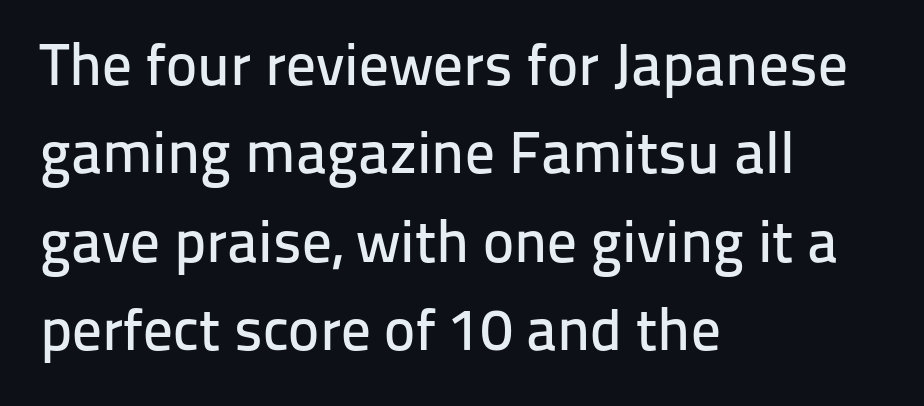
The image shows 59 px sans-serif type, upright; set left-aligned, normal line spacing (1.5x), normal letter spacing, not underlined; low stroke contrast and a medium x-height.
